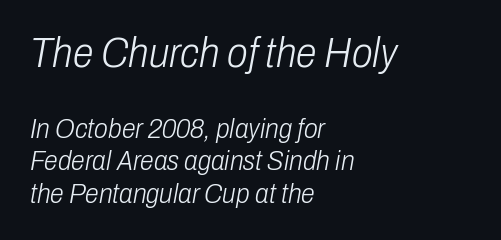
Q: Is the text bold? A: No.
Q: Is the text italic (slanted)? A: Yes, it leans right by about 10 degrees.
Q: Is the text underlined? A: No.
Q: How is the paragraph aligned? A: Left-aligned.
Q: Is the spacing between letters normal or unusually wide? A: Normal.
Q: Which block of text is set in a larger size, the first (top) or the second (bottom)? A: The first (top) one.
Q: Width (condensed, normal, or wide)? A: Condensed.
Q: Stroke contrast? A: Low.
Q: x-height? A: Medium.
Q: Monospaced? A: No.
